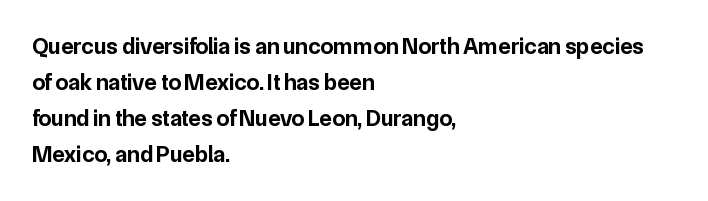
Q: Is the text bold? A: Yes.
Q: Is the text italic (slanted)? A: No, it is upright.
Q: Is the text underlined? A: No.
Q: How is the paragraph aligned? A: Left-aligned.
Q: Is the spacing between letters normal or unusually wide? A: Normal.
Q: Is the spacing between lines tight, normal or loose? A: Normal.
